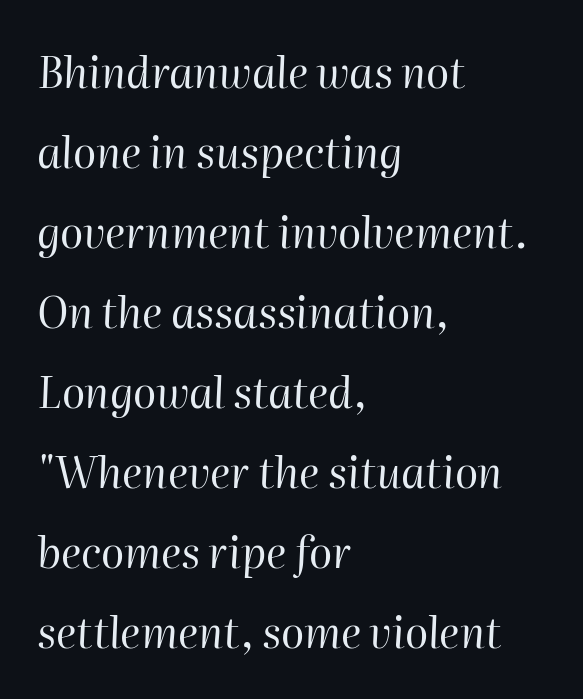
The image shows 43 px regular-weight type, italic (leaning right); set left-aligned, line spacing 1.86x, normal letter spacing, not underlined; high stroke contrast and a medium x-height.
